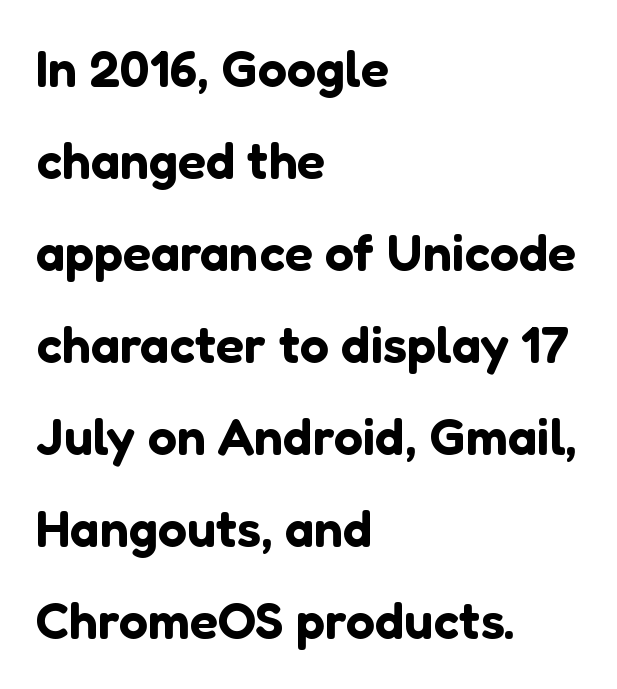
A clean baseline with only descenders dipping below it. This is sans-serif lettering, the kind often seen on screens and signage. There is no visible air inserted between adjacent glyphs. Think of a printed novel: that variable character pitch is what you see here. The lettering holds an erect, upright posture throughout.
